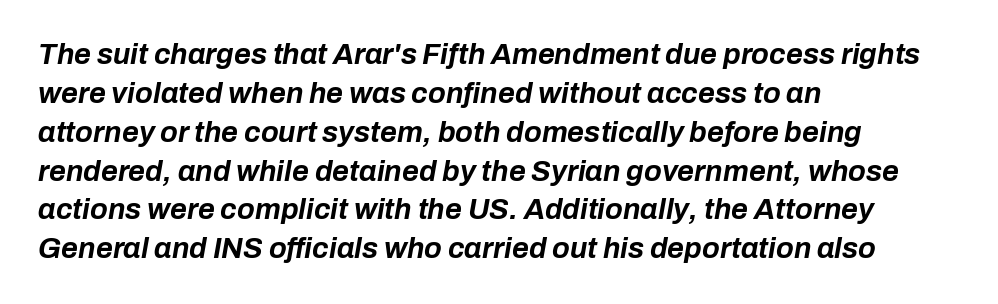
Q: Is the text bold? A: Yes.
Q: Is the text italic (slanted)? A: Yes, it leans right by about 10 degrees.
Q: Is the text underlined? A: No.
Q: How is the paragraph aligned? A: Left-aligned.
Q: Is the spacing between letters normal or unusually wide? A: Normal.
Q: Is the spacing between lines tight, normal or loose? A: Normal.
Q: Width (condensed, normal, or wide)? A: Normal.
Q: Stroke contrast? A: Low.
Q: x-height? A: Medium.
Q: Monospaced? A: No.
